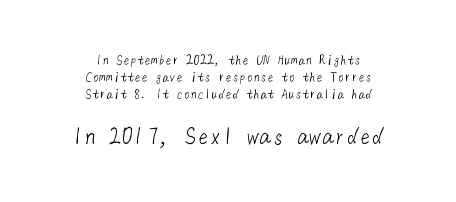
The image shows 25 px text type; set centered, line spacing 1.22x, normal letter spacing, not underlined; the second (bottom) block is 1.79x larger.
